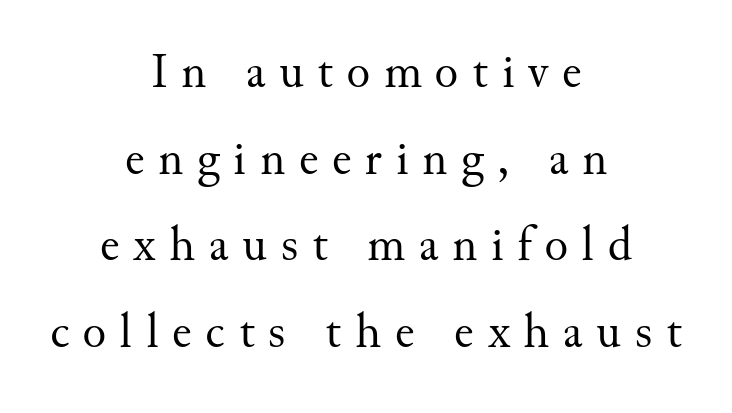
The image shows 49 px regular-weight serif type, upright; set centered, line spacing 1.77x, unusually wide letter spacing (+0.28 em), not underlined; medium stroke contrast and a small x-height.
